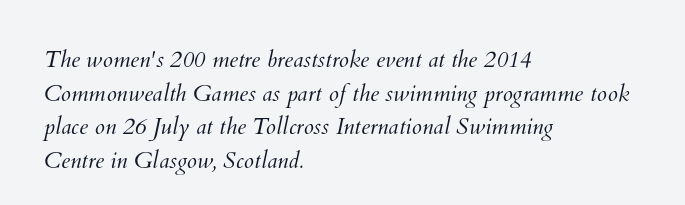
The cut favours lightness, reaching ordinary text weight at its darkest. The specimen omits any rule beneath the text block's lines. Alignment: flush left. This sample keeps an unexceptional amount of space between lines. Words appear dense and cohesive because spacing is normal.
